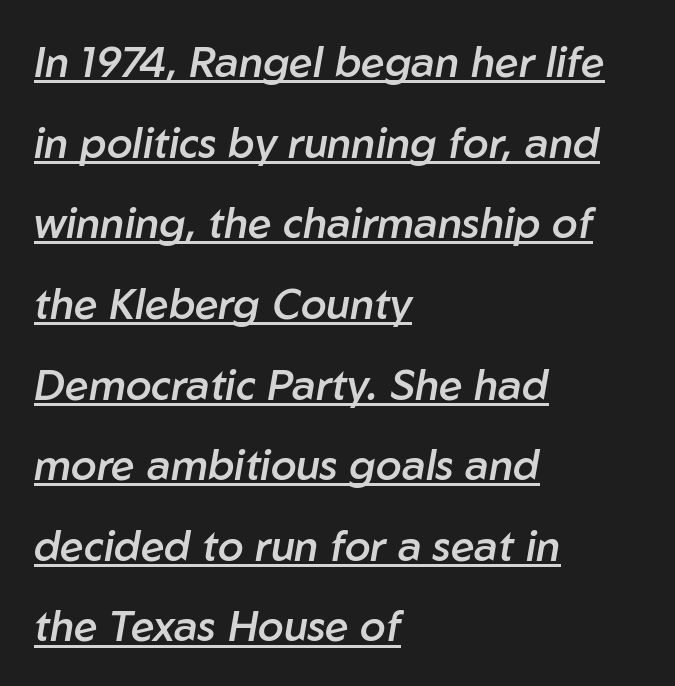
The image shows 42 px semibold type, italic (leaning right); set left-aligned, loose line spacing (1.92x), normal letter spacing, underlined; low stroke contrast and a medium x-height.
